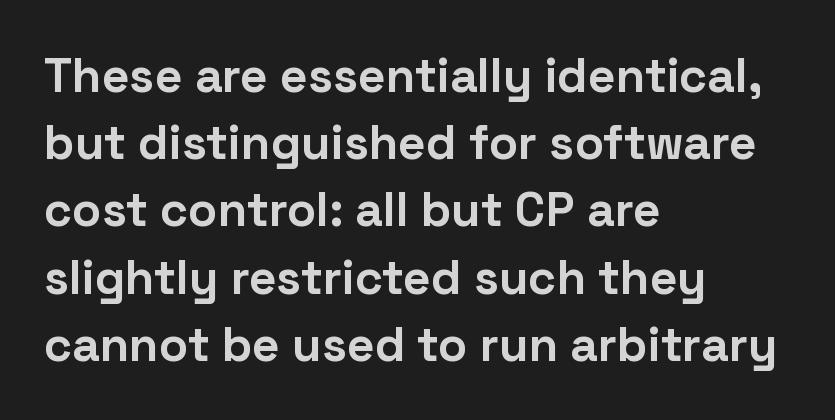
Q: Is the text bold? A: Yes.
Q: Is the text italic (slanted)? A: No, it is upright.
Q: Is the typeface a serif or a sans-serif typeface? A: Sans-serif.
Q: Is the text underlined? A: No.
Q: How is the paragraph aligned? A: Left-aligned.
Q: Is the spacing between letters normal or unusually wide? A: Normal.
Q: Is the spacing between lines tight, normal or loose? A: Normal.
Q: Width (condensed, normal, or wide)? A: Normal.
Q: Stroke contrast? A: Low.
Q: x-height? A: Medium.
Q: Monospaced? A: No.
